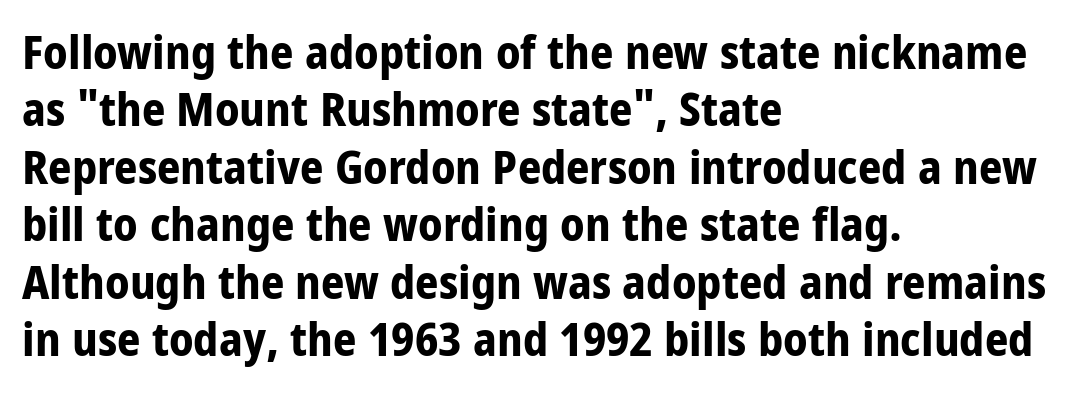
The image shows 46 px bold, condensed sans-serif type, upright; set left-aligned, normal line spacing (1.25x), normal letter spacing, not underlined; low stroke contrast and a large x-height.
